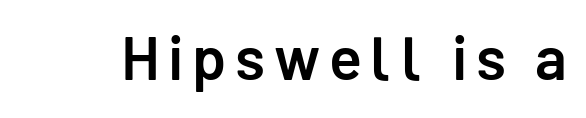
{"serif": "no", "italic": "no", "bold": "semi", "weight": "semibold", "width": "normal", "stroke_contrast": "low", "x_height": "medium", "monospaced": "no", "underline": "no", "glyph_px": 61}
